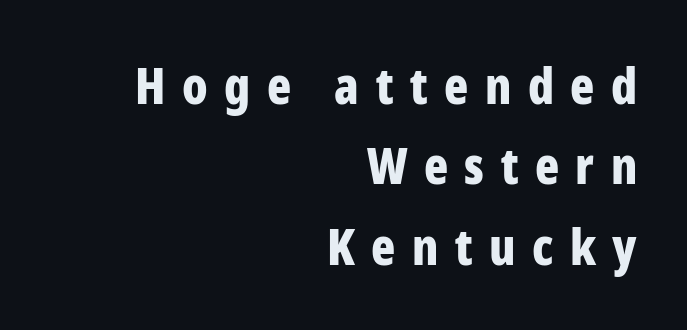
Q: Is the text bold? A: Yes.
Q: Is the text italic (slanted)? A: No, it is upright.
Q: Is the typeface a serif or a sans-serif typeface? A: Sans-serif.
Q: Is the text underlined? A: No.
Q: How is the paragraph aligned? A: Right-aligned.
Q: Is the spacing between letters normal or unusually wide? A: Unusually wide.
Q: Is the spacing between lines tight, normal or loose? A: Normal.
Q: Width (condensed, normal, or wide)? A: Condensed.
Q: Stroke contrast? A: Low.
Q: x-height? A: Medium.
Q: Monospaced? A: No.
